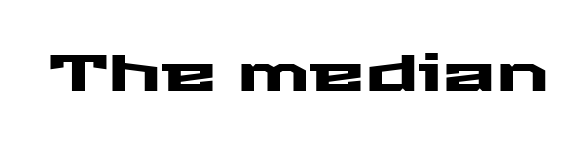
The image shows 50 px wide sans-serif type, upright; set normal letter spacing, not underlined; medium stroke contrast and a medium x-height.
